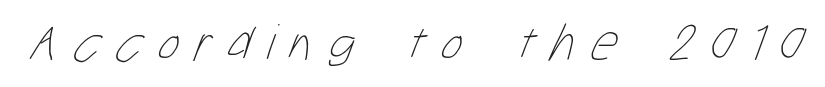
{"bold": "no", "weight": "thin", "width": "condensed", "stroke_contrast": "low", "x_height": "medium", "monospaced": "no", "underline": "no", "letter_spacing": "wide", "letter_spacing_em": 0.29, "glyph_px": 52}
